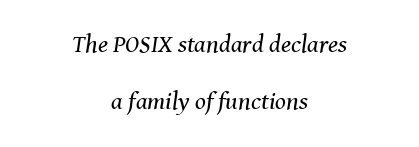
Heaviness? Minimal to ordinary, like unemphasized prose. Compared with ordinary roman type, these characters are visibly tilted. The passage shown stacks its lines with a broad gap. This rendering uses center alignment, leaving both contours irregular but symmetric.
